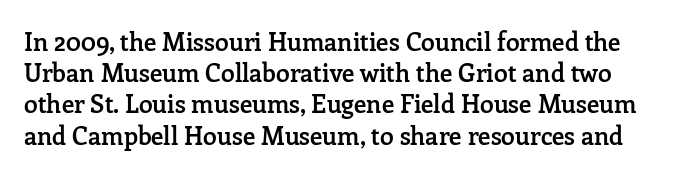
Q: Is the text bold? A: Semi-bold.
Q: Is the text italic (slanted)? A: No, it is upright.
Q: Is the text underlined? A: No.
Q: Is the spacing between letters normal or unusually wide? A: Normal.
Q: Is the spacing between lines tight, normal or loose? A: Normal.
